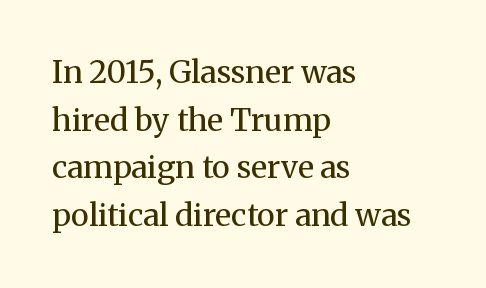
Q: Is the text bold? A: No.
Q: Is the text italic (slanted)? A: No, it is upright.
Q: Is the typeface a serif or a sans-serif typeface? A: Serif.
Q: Is the text underlined? A: No.
Q: How is the paragraph aligned? A: Left-aligned.
Q: Is the spacing between letters normal or unusually wide? A: Normal.
Q: Is the spacing between lines tight, normal or loose? A: Normal.
Q: Width (condensed, normal, or wide)? A: Normal.
Q: Stroke contrast? A: Medium.
Q: x-height? A: Medium.
Q: Monospaced? A: No.
